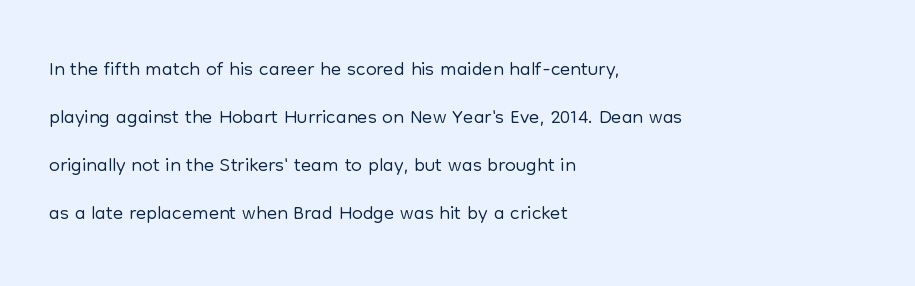
Weight class: somewhere from thin through regular. The letters stand upright; this is a roman face. The string is rendered with underlining switched off. Look at the tracking — it's just the regular setting, nothing added.
